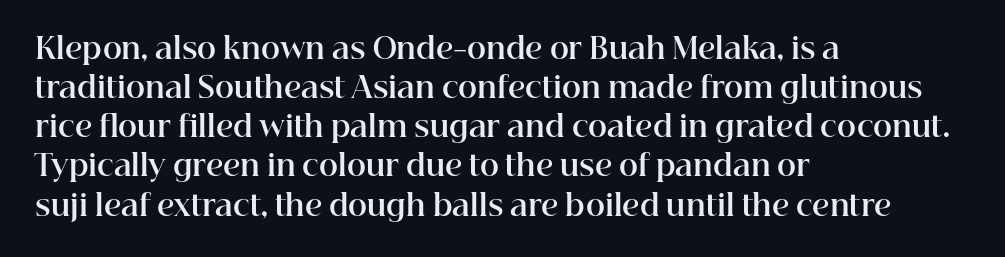
{"serif": "yes", "italic": "no", "bold": "yes", "weight": "bold", "width": "normal", "stroke_contrast": "high", "x_height": "medium", "monospaced": "no", "underline": "no", "align": "left", "line_spacing": "normal", "line_spacing_ratio": 1.35, "letter_spacing": "normal", "letter_spacing_em": 0.0, "glyph_px": 29}
